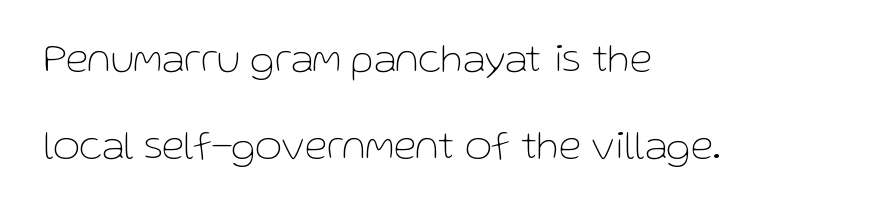
{"serif": "no", "italic": "no", "bold": "no", "weight": "thin", "width": "normal", "stroke_contrast": "low", "x_height": "medium", "monospaced": "no", "underline": "no", "align": "left", "line_spacing": "loose", "line_spacing_ratio": 2.12, "letter_spacing": "normal", "letter_spacing_em": 0.0, "glyph_px": 41}
